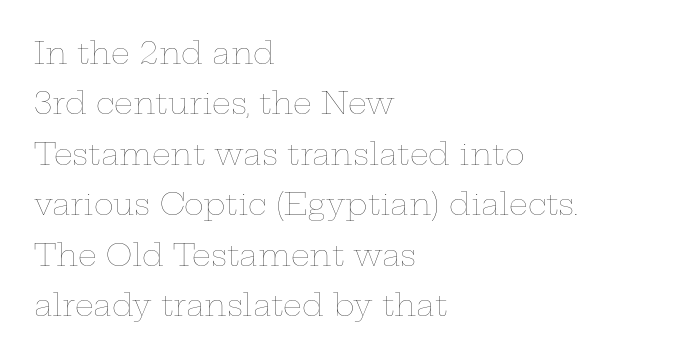
Each new line begins a customary step beneath the previous one. Italic: no, the glyphs are upright roman. The specimen omits any rule beneath the text block's lines. A light-to-regular cut is what we see here. These lines are rendered in a variable-pitch font. Words appear dense and cohesive because spacing is normal.
